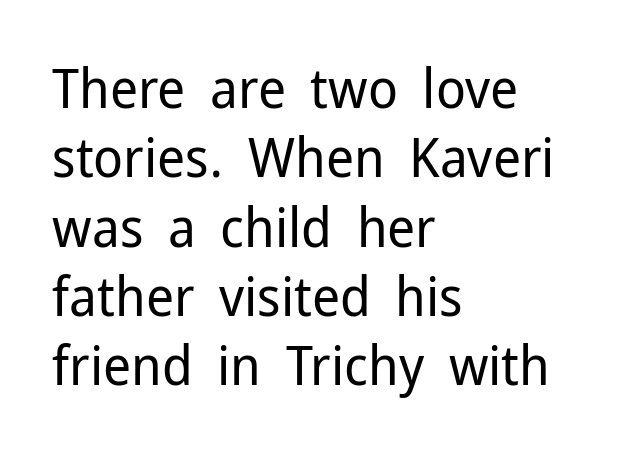
Q: Is the text bold? A: No.
Q: Is the text italic (slanted)? A: No, it is upright.
Q: Is the typeface a serif or a sans-serif typeface? A: Sans-serif.
Q: Is the text underlined? A: No.
Q: How is the paragraph aligned? A: Left-aligned.
Q: Is the spacing between letters normal or unusually wide? A: Normal.
Q: Is the spacing between lines tight, normal or loose? A: Normal.
Q: Width (condensed, normal, or wide)? A: Normal.
Q: Stroke contrast? A: Low.
Q: x-height? A: Medium.
Q: Monospaced? A: No.
